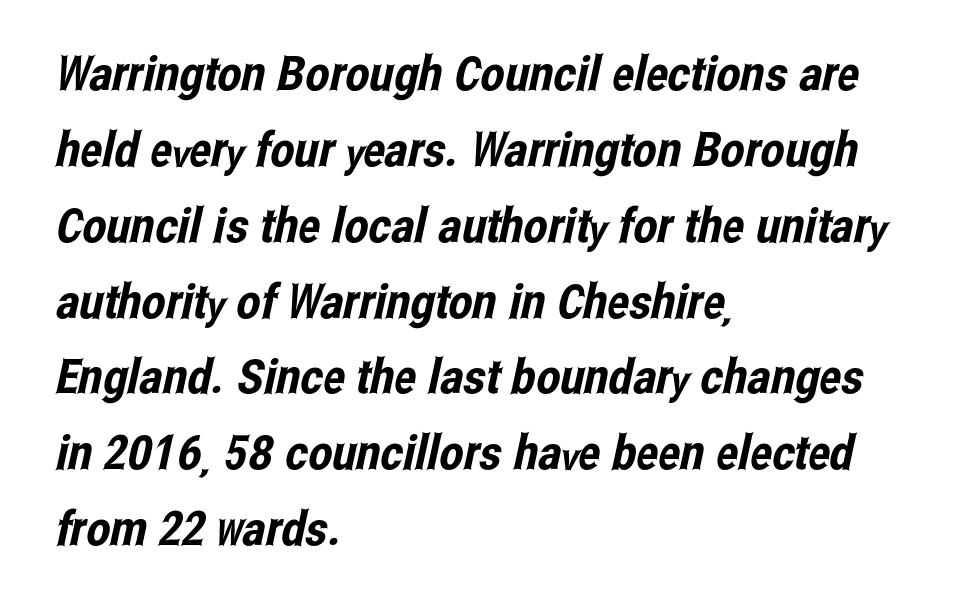
The typeface chosen for these lines omits serifs. Here the designer chose a conventional face with non-uniform glyph widths. The rendering uses a moderate line-height, typical for paragraphs. You could call the tracking neutral — neither tight nor loose. Any mark beneath the type? The region is blank.
